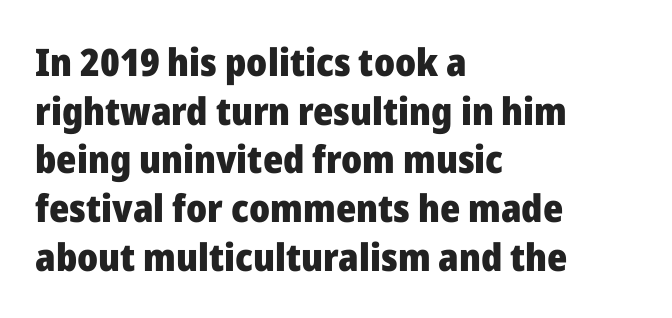
Q: Is the text bold? A: Yes.
Q: Is the text italic (slanted)? A: No, it is upright.
Q: Is the typeface a serif or a sans-serif typeface? A: Sans-serif.
Q: Is the text underlined? A: No.
Q: How is the paragraph aligned? A: Left-aligned.
Q: Is the spacing between letters normal or unusually wide? A: Normal.
Q: Is the spacing between lines tight, normal or loose? A: Normal.
Q: Width (condensed, normal, or wide)? A: Normal.
Q: Stroke contrast? A: Low.
Q: x-height? A: Medium.
Q: Monospaced? A: No.
